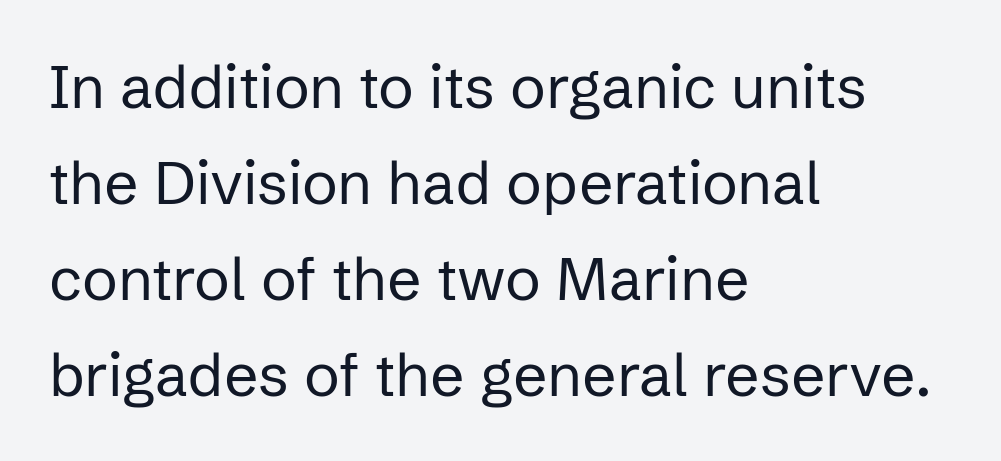
The image shows 60 px regular-weight sans-serif type, upright; set left-aligned, normal line spacing (1.6x), normal letter spacing, not underlined; low stroke contrast and a medium x-height.
